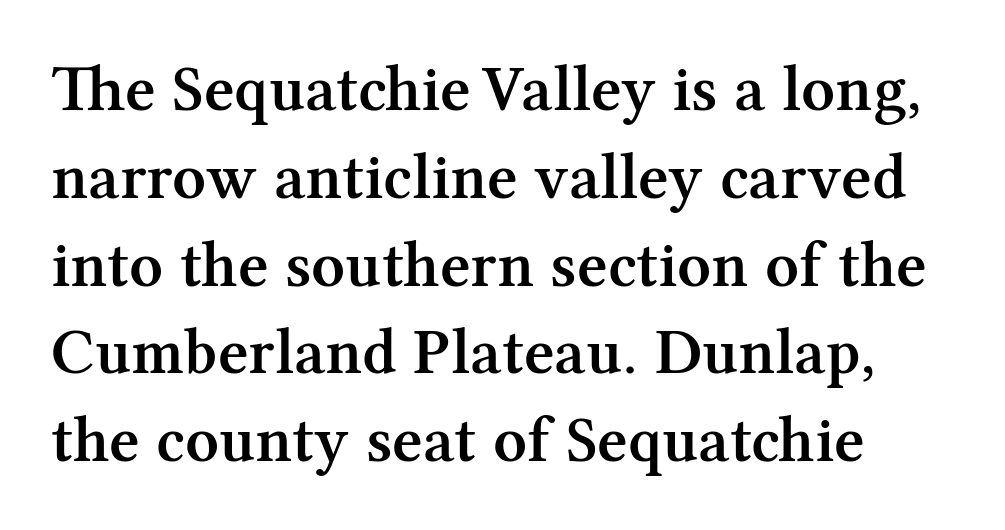
The passage shown is typed in a proportional face where columns would drift. The typeface chosen for these lines features serifs. Every stem runs plumb, perpendicular to the baseline. In terms of leading, this rendering sits right in the middle. Letters rest on an invisible, unmarked baseline.
